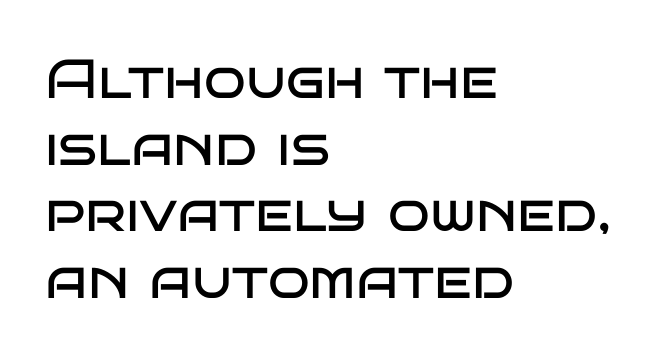
Q: Is the text bold? A: No.
Q: Is the text italic (slanted)? A: No, it is upright.
Q: Is the typeface a serif or a sans-serif typeface? A: Sans-serif.
Q: Is the text underlined? A: No.
Q: How is the paragraph aligned? A: Left-aligned.
Q: Is the spacing between letters normal or unusually wide? A: Normal.
Q: Width (condensed, normal, or wide)? A: Wide.
Q: Stroke contrast? A: Low.
Q: x-height? A: Large.
Q: Monospaced? A: No.
